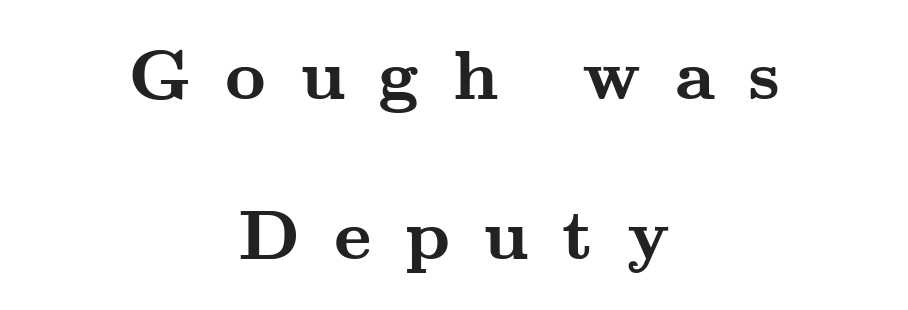
Q: Is the text bold? A: Yes.
Q: Is the text italic (slanted)? A: No, it is upright.
Q: Is the typeface a serif or a sans-serif typeface? A: Serif.
Q: Is the text underlined? A: No.
Q: How is the paragraph aligned? A: Centered.
Q: Is the spacing between letters normal or unusually wide? A: Unusually wide.
Q: Is the spacing between lines tight, normal or loose? A: Loose.
Q: Width (condensed, normal, or wide)? A: Wide.
Q: Stroke contrast? A: Medium.
Q: x-height? A: Small.
Q: Monospaced? A: No.
